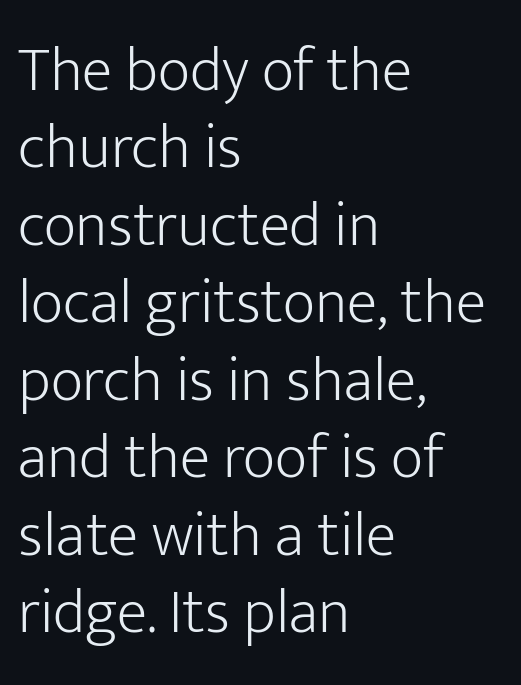
The image shows 63 px light sans-serif type, upright; set left-aligned, line spacing 1.23x, normal letter spacing, not underlined; low stroke contrast and a medium x-height.
